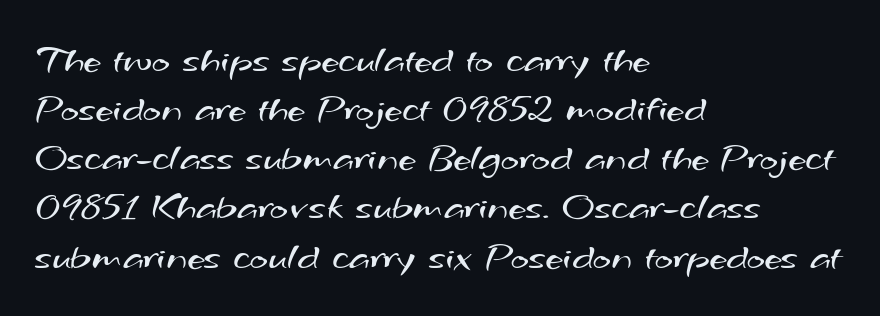
Look at the tracking — it's just the regular setting, nothing added. Varying glyph widths throughout — classic text-font behaviour. The space beneath each line is pristine and unruled. Horizontal alignment here is leftward, the default for most running prose. Weight class: somewhere from thin through regular. This is sans-serif lettering, the kind often seen on screens and signage.
